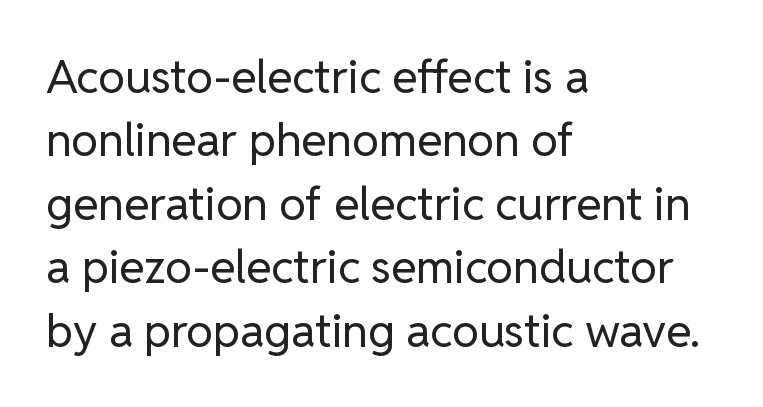
{"serif": "no", "italic": "no", "bold": "no", "weight": "regular", "width": "normal", "stroke_contrast": "low", "x_height": "medium", "monospaced": "no", "underline": "no", "align": "left", "line_spacing": "normal", "line_spacing_ratio": 1.38, "letter_spacing": "normal", "letter_spacing_em": 0.0, "glyph_px": 46}
